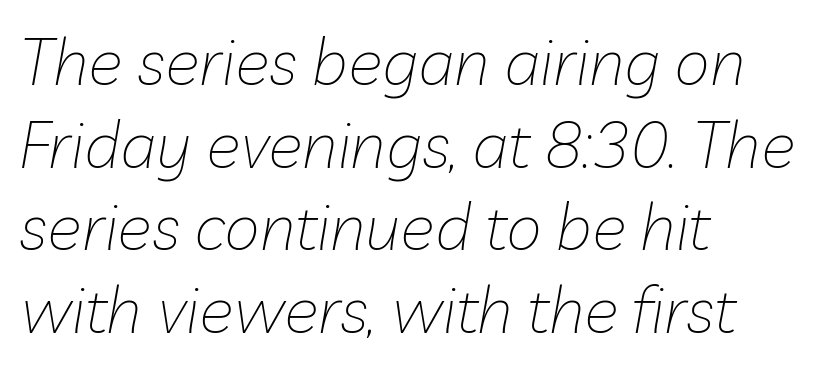
{"italic": "yes", "lean": "right", "slant_degrees": 10, "bold": "no", "weight": "thin", "width": "normal", "stroke_contrast": "low", "x_height": "medium", "monospaced": "no", "underline": "no", "align": "left", "line_spacing": "normal", "line_spacing_ratio": 1.27, "letter_spacing": "normal", "letter_spacing_em": 0.0, "glyph_px": 65}
